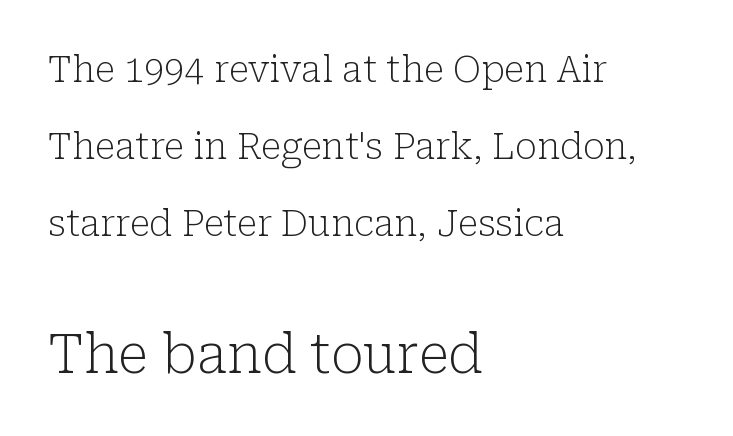
Nobody drew a line under any word here. Style check: upright. The passage shown is typed in a proportional face where columns would drift. This rendering employs a face with finishing strokes, i.e., a serif.
